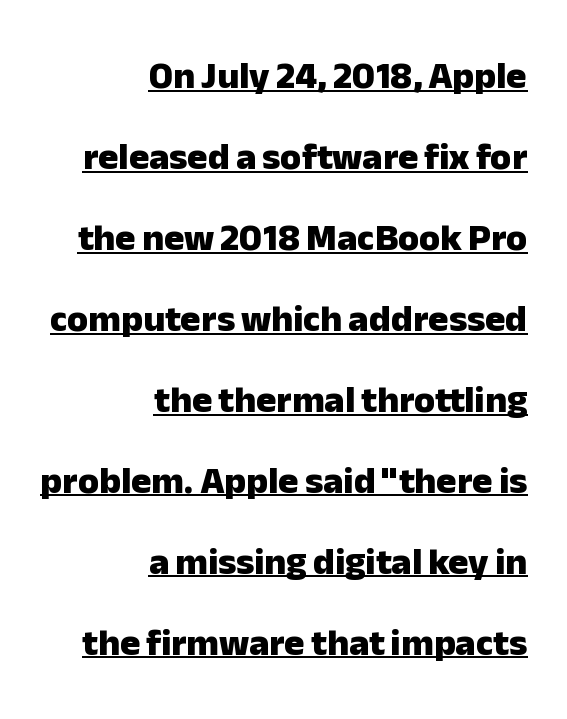
{"serif": "no", "italic": "no", "bold": "yes", "weight": "heavy", "width": "normal", "stroke_contrast": "low", "x_height": "medium", "monospaced": "no", "underline": "yes", "align": "right", "line_spacing": "loose", "line_spacing_ratio": 2.13, "letter_spacing": "normal", "letter_spacing_em": 0.0, "glyph_px": 38}
